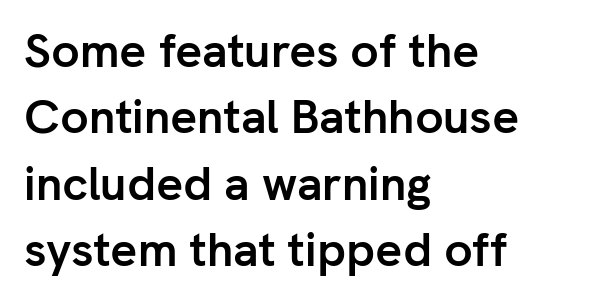
Q: Is the text bold? A: Yes.
Q: Is the text italic (slanted)? A: No, it is upright.
Q: Is the typeface a serif or a sans-serif typeface? A: Sans-serif.
Q: Is the text underlined? A: No.
Q: How is the paragraph aligned? A: Left-aligned.
Q: Is the spacing between letters normal or unusually wide? A: Normal.
Q: Is the spacing between lines tight, normal or loose? A: Normal.
Q: Width (condensed, normal, or wide)? A: Normal.
Q: Stroke contrast? A: Low.
Q: x-height? A: Medium.
Q: Monospaced? A: No.
